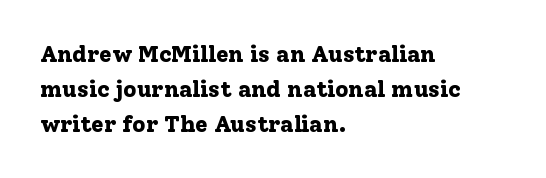
The image shows 23 px bold type, upright; set left-aligned, normal line spacing (1.52x), normal letter spacing, not underlined.
